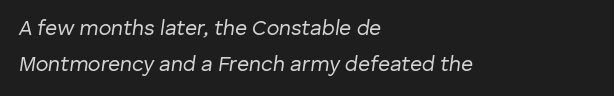
The image shows 21 px text type, italic (leaning right); set left-aligned, normal line spacing (1.7x), normal letter spacing, not underlined.
